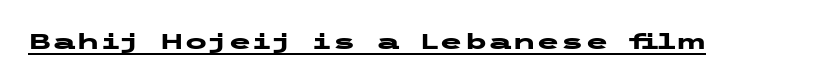
{"italic": "no", "bold": "yes", "underline": "yes", "letter_spacing": "normal", "letter_spacing_em": 0.0, "glyph_px": 22}
